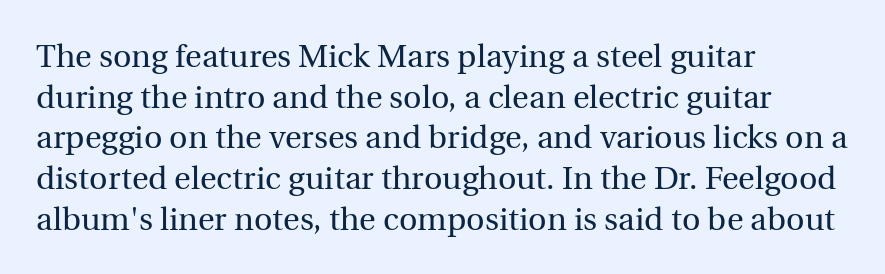
The image shows 32 px regular-weight serif type, upright; set left-aligned, normal line spacing (1.27x), normal letter spacing, not underlined; a medium x-height.
